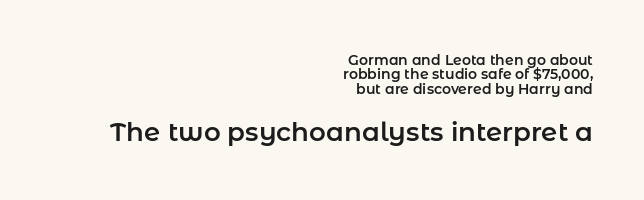
{"italic": "no", "underline": "no", "align": "right", "line_spacing": "tight", "line_spacing_ratio": 1.03, "letter_spacing": "normal", "letter_spacing_em": 0.0, "larger_block": "second", "size_ratio": 1.86, "glyph_px": 26}
